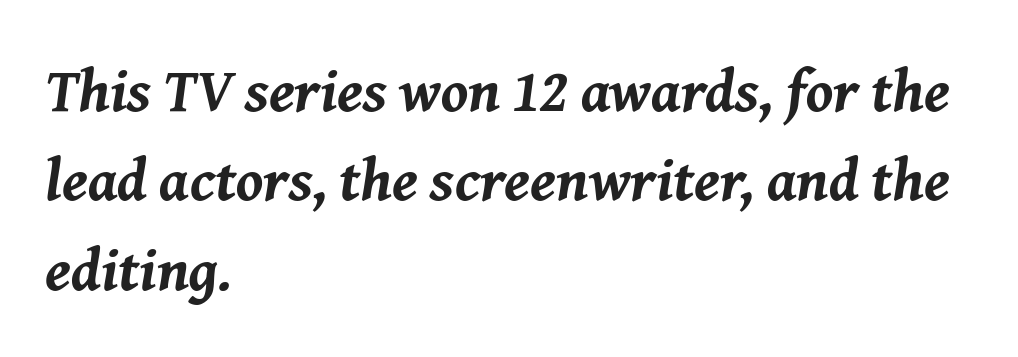
Q: Is the text bold? A: Yes.
Q: Is the text italic (slanted)? A: Yes, it leans right by about 8 degrees.
Q: Is the text underlined? A: No.
Q: How is the paragraph aligned? A: Left-aligned.
Q: Is the spacing between letters normal or unusually wide? A: Normal.
Q: Is the spacing between lines tight, normal or loose? A: Normal.
Q: Width (condensed, normal, or wide)? A: Normal.
Q: Stroke contrast? A: Medium.
Q: x-height? A: Medium.
Q: Monospaced? A: No.
